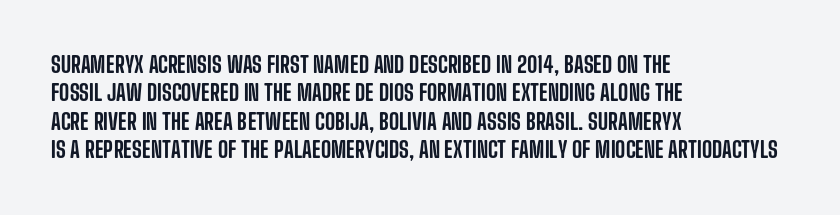
Q: Is the text italic (slanted)? A: No, it is upright.
Q: Is the text underlined? A: No.
Q: How is the paragraph aligned? A: Left-aligned.
Q: Is the spacing between letters normal or unusually wide? A: Normal.
Q: Is the spacing between lines tight, normal or loose? A: Normal.
